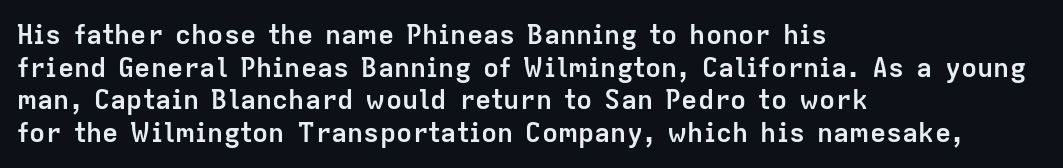
{"italic": "no", "bold": "yes", "underline": "no", "align": "left", "line_spacing_ratio": 1.21, "letter_spacing": "normal", "letter_spacing_em": 0.0, "glyph_px": 27}
